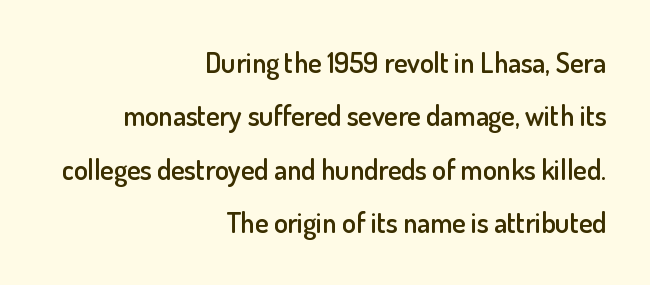
The image shows 28 px semibold sans-serif type, upright; set right-aligned, loose line spacing (1.91x), normal letter spacing, not underlined; low stroke contrast and a small x-height.
